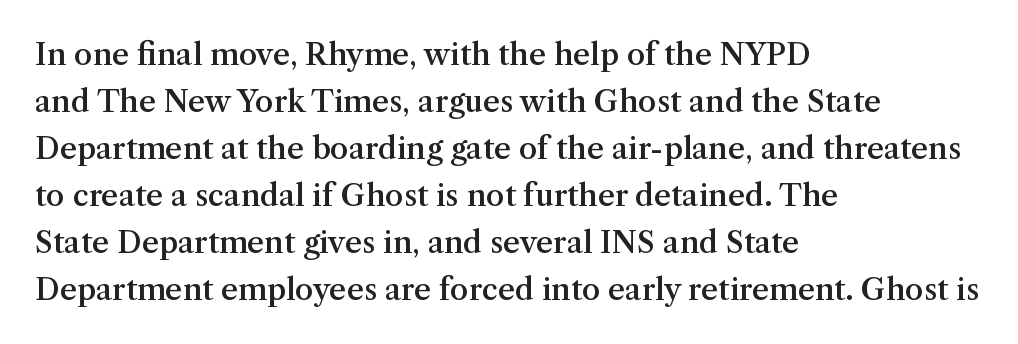
The image shows 30 px semibold serif type, upright; set left-aligned, normal line spacing (1.57x), normal letter spacing, not underlined; medium stroke contrast and a medium x-height.
